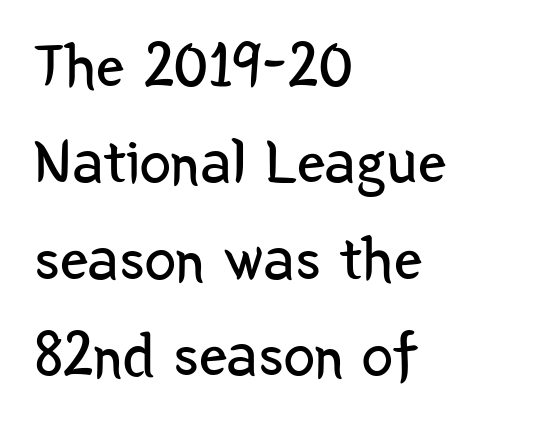
The image shows 63 px regular-weight, condensed sans-serif type, upright; set left-aligned, normal line spacing (1.53x), normal letter spacing, not underlined; low stroke contrast and a medium x-height.
